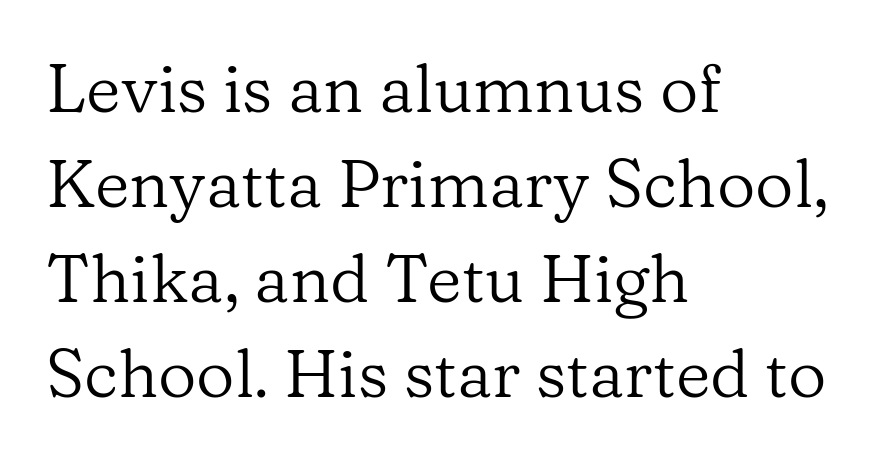
Standard letterfit; no display-style spreading of the glyphs. Do the characters align in a grid? No, the font is proportional. The area under the type is left untouched. Nothing heavy about these letters — not bold at all. Does the lettering tilt? It doesn't — this is upright.
